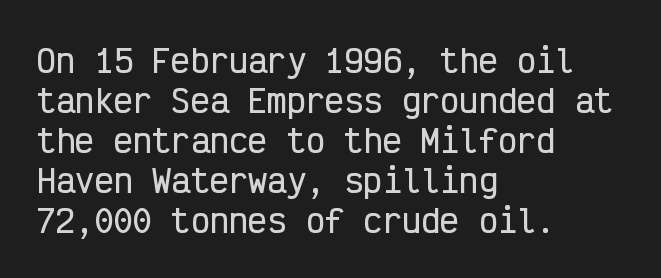
{"serif": "no", "italic": "no", "width": "condensed", "stroke_contrast": "low", "x_height": "medium", "monospaced": "yes", "underline": "no", "align": "left", "line_spacing": "normal", "line_spacing_ratio": 1.25, "letter_spacing": "normal", "letter_spacing_em": 0.0, "glyph_px": 32}
